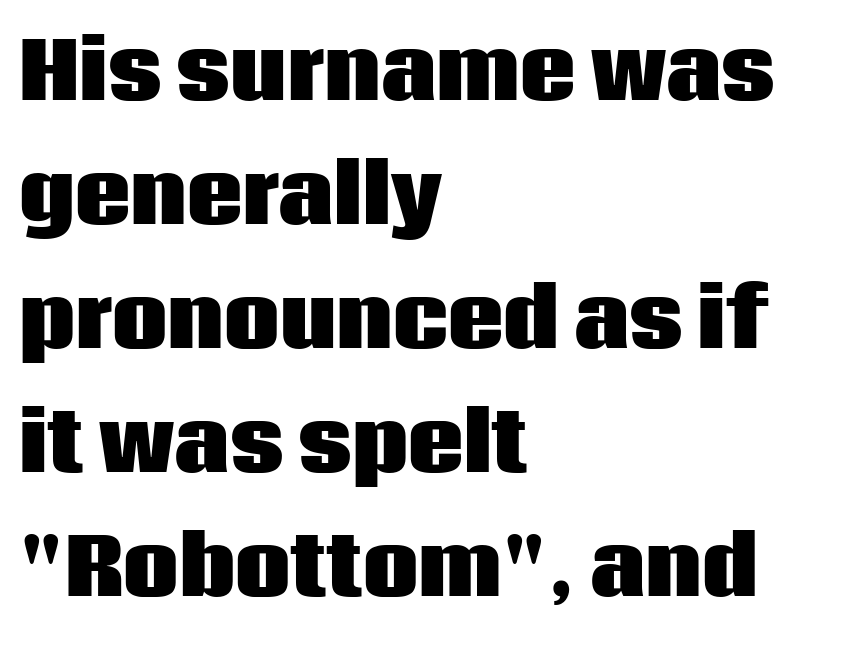
This is roman type, the default non-slanted kind. In terms of letterform style, serifs are entirely absent. Is the type bold? Yes — the strokes are clearly thick and heavy. Whoever set this chose a conventional vertical rhythm. Has an underline been added? It has not.
